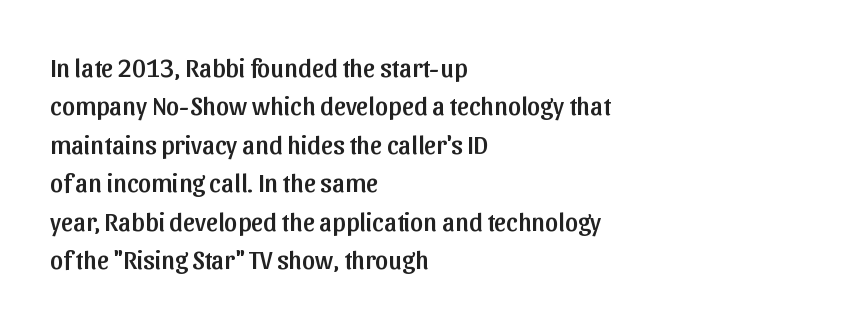
The image shows 26 px text type, upright; set left-aligned, normal line spacing (1.48x), normal letter spacing, not underlined.
